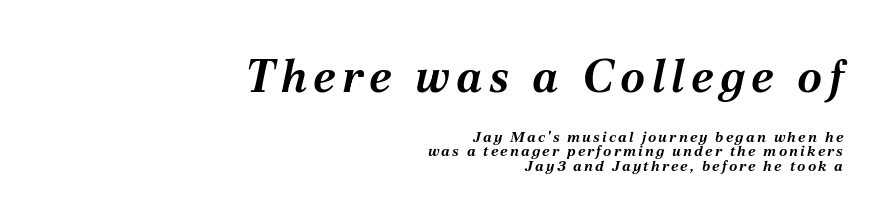
{"italic": "yes", "lean": "right", "slant_degrees": 12, "bold": "yes", "weight": "bold", "width": "normal", "stroke_contrast": "medium", "x_height": "medium", "monospaced": "no", "underline": "no", "align": "right", "line_spacing": "tight", "line_spacing_ratio": 0.97, "larger_block": "first", "size_ratio": 3.0, "glyph_px": 45}
